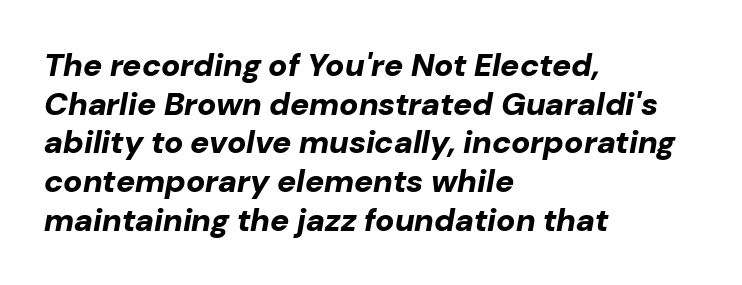
Style check: oblique. Note the varied advance widths — an 'i' is clearly narrower than an 'm'. This rendering leaves character spacing at its baseline value. Typeset ragged right — the left edge is the straight one.
